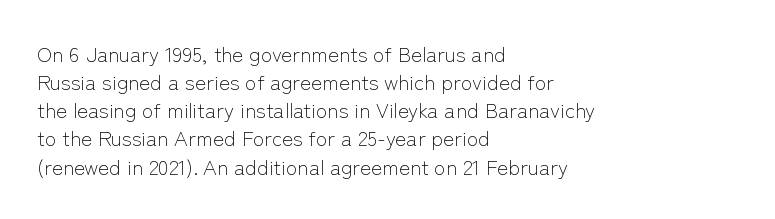
Visually the block forms a straight wall on the left and a jagged coastline on the right. Style check: upright. Bold? No — there's no thickening of the strokes. Notice how descenders clear the ascenders below comfortably — that's standard leading. Each word holds together tightly as a unit, with standard inter-letter gaps.
